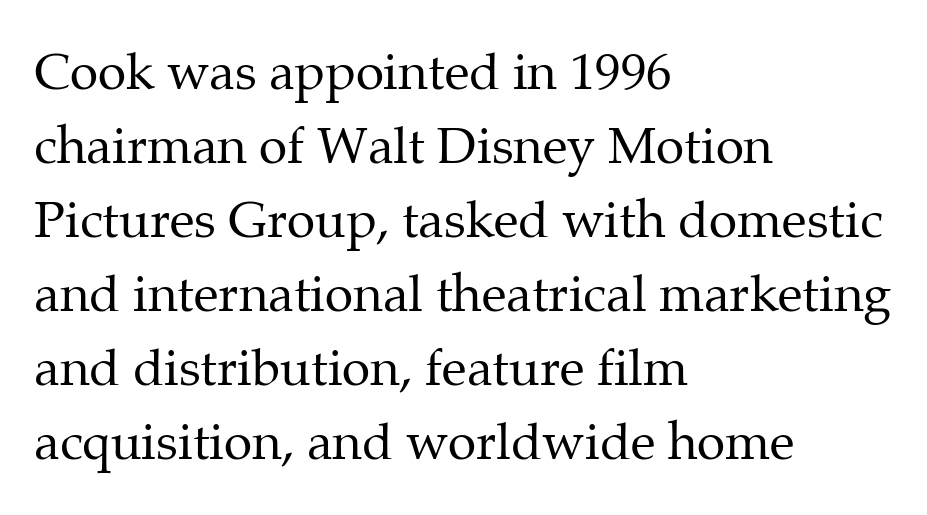
{"serif": "yes", "italic": "no", "bold": "no", "weight": "regular", "width": "normal", "stroke_contrast": "medium", "x_height": "medium", "monospaced": "no", "underline": "no", "align": "left", "line_spacing": "normal", "line_spacing_ratio": 1.45, "letter_spacing": "normal", "letter_spacing_em": 0.0, "glyph_px": 51}
